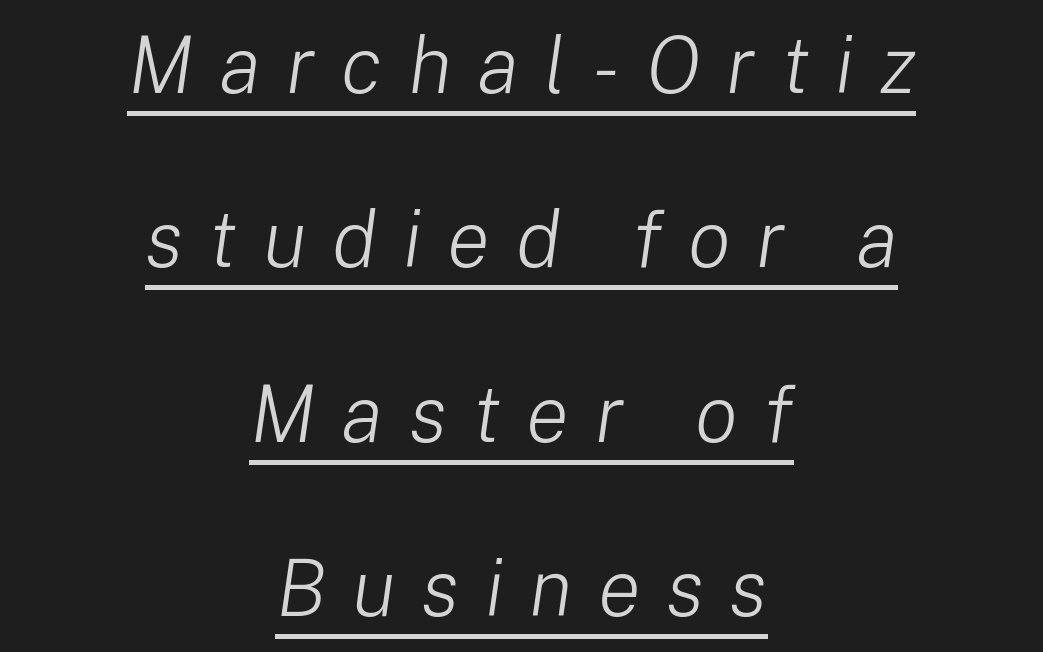
Successive baselines arrive slowly, with a big drop between each. Leftover space on each line is divided equally before and after the words. Weight: regular or lighter. How are the letters spaced? Widely, with obvious added tracking. The text carries the slant typical of an italic or oblique font. Do the characters align in a grid? No, the font is proportional.
